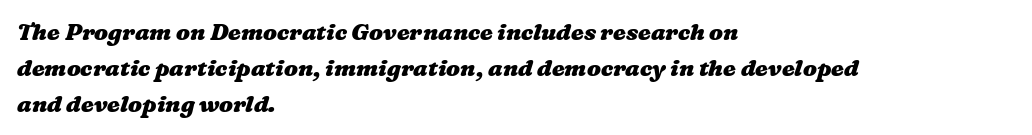
Observe the ordinary spacing: letters are neighbours, not strangers. You'd pick this weight for a headline — it's a proper bold. The rag falls on the right side of this text block. Quick note: underline off.
